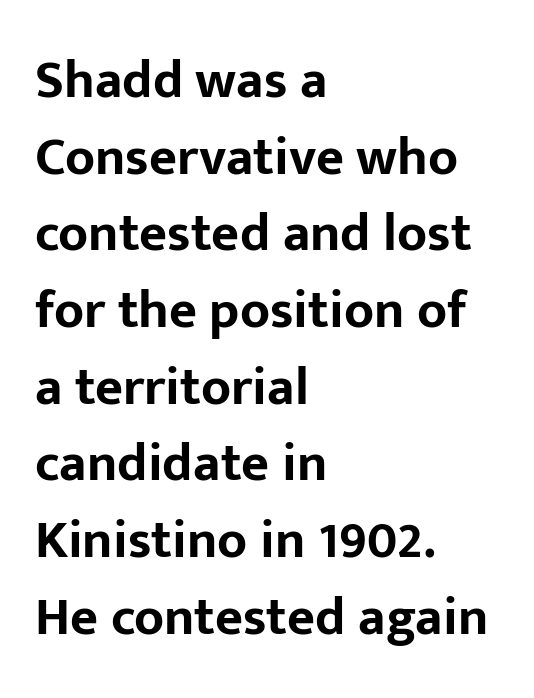
The text block is weighted toward the left margin, trailing off unevenly rightward. If you drew a line through each stem, it would be perfectly vertical. Is the letter spacing exaggerated? No — it looks like the ordinary default. Vertical spacing — default. Heft: maximum for text — a bold.
